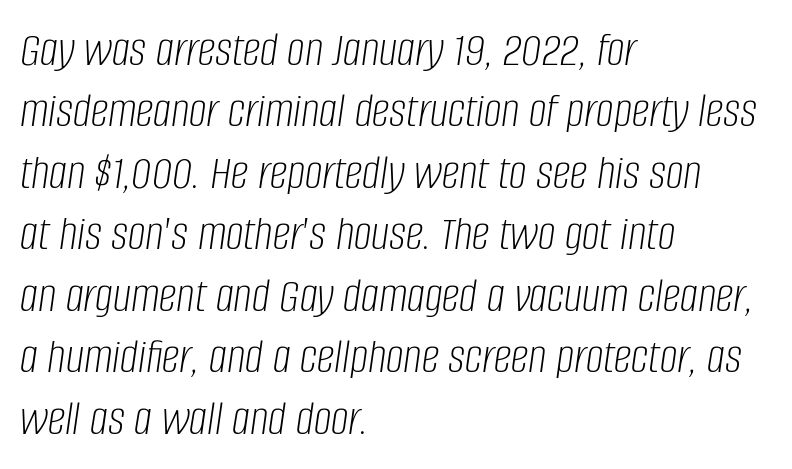
The specimen reads as italic at a glance. The area under the type is left untouched. Each stroke keeps to a modest, everyday thickness or less. Each word holds together tightly as a unit, with standard inter-letter gaps.
